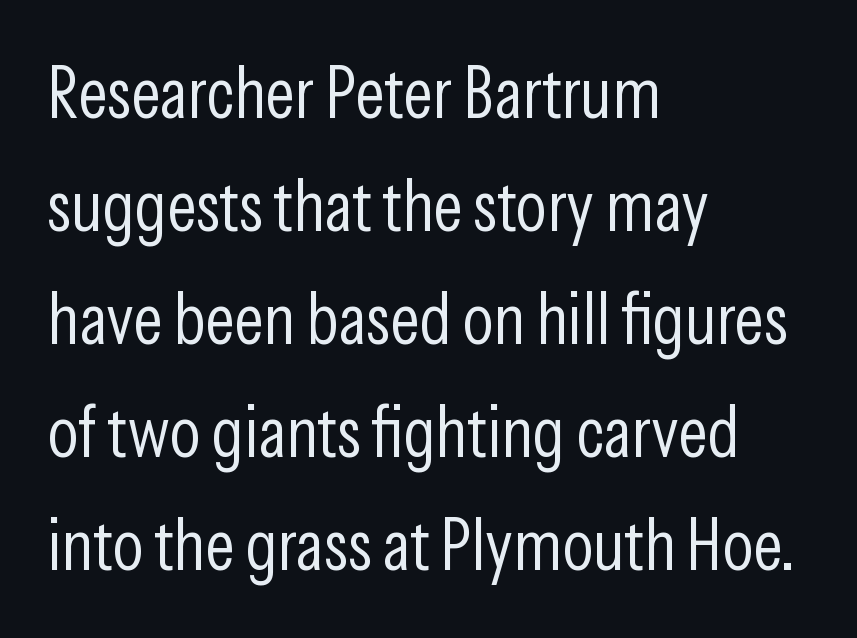
If you drew a line through each stem, it would be perfectly vertical. Bare-footed words on every line. All the whitespace from short lines collects on the right. A light-to-regular cut is what we see here.
